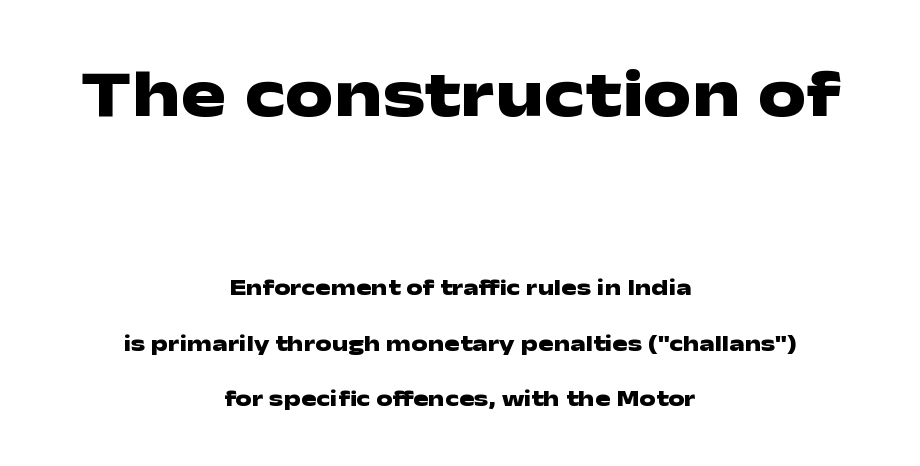
The image shows 68 px heavy, wide sans-serif type, upright; set centered, loose line spacing (2.43x), normal letter spacing, not underlined; the first (top) block is 2.96x larger; low stroke contrast and a medium x-height.
